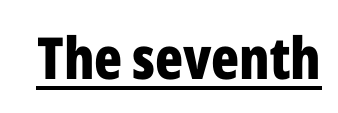
The rendered words wear a rule along their underside. Look at the tracking — it's just the regular setting, nothing added. The letters stand straight up with perfectly vertical stems. The sample has been set heavy, in full bold.
